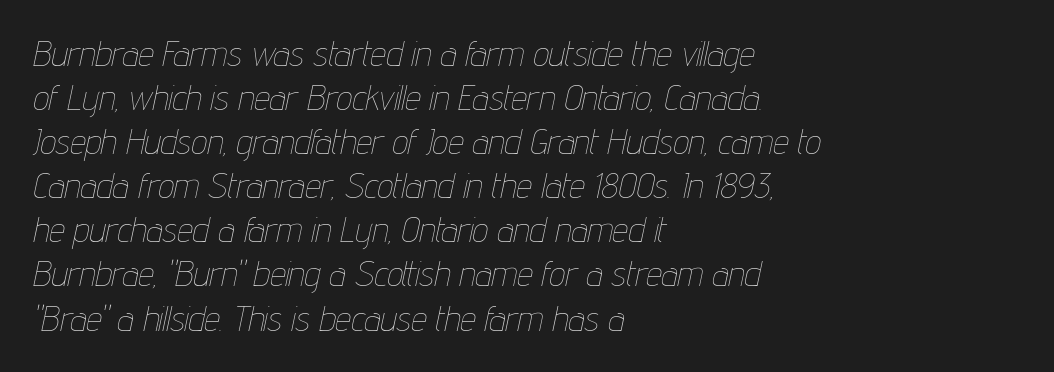
{"italic": "yes", "lean": "right", "slant_degrees": 12, "bold": "no", "weight": "thin", "width": "condensed", "stroke_contrast": "low", "x_height": "medium", "monospaced": "no", "underline": "no", "align": "left", "line_spacing": "normal", "line_spacing_ratio": 1.26, "letter_spacing": "normal", "letter_spacing_em": 0.0, "glyph_px": 35}
